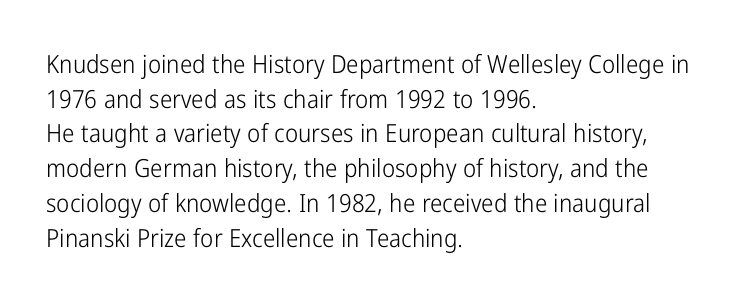
The letters stand straight up with perfectly vertical stems. The typesetter chose a ragged-right arrangement here. What's the leading like? Ordinary, nothing unusual. Nothing unusual about the tracking: characters are spaced as the font intends. Is the stroke heavy? The answer is a plain regular-or-lighter.
